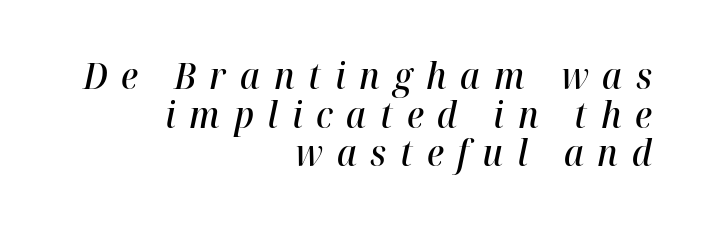
Q: Is the text bold? A: Semi-bold.
Q: Is the text italic (slanted)? A: Yes, it leans right by about 12 degrees.
Q: Is the text underlined? A: No.
Q: How is the paragraph aligned? A: Right-aligned.
Q: Is the spacing between letters normal or unusually wide? A: Unusually wide.
Q: Is the spacing between lines tight, normal or loose? A: Tight.
Q: Width (condensed, normal, or wide)? A: Normal.
Q: Stroke contrast? A: High.
Q: x-height? A: Medium.
Q: Monospaced? A: No.
